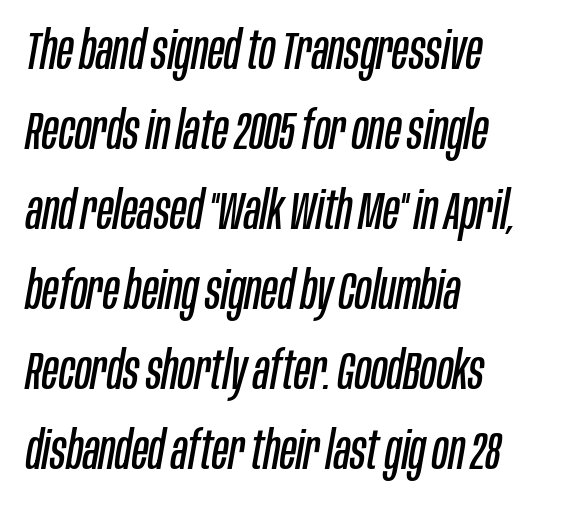
The image shows 53 px regular-weight, condensed type, italic (leaning right); set left-aligned, normal line spacing (1.51x), normal letter spacing, not underlined; low stroke contrast and a large x-height.
